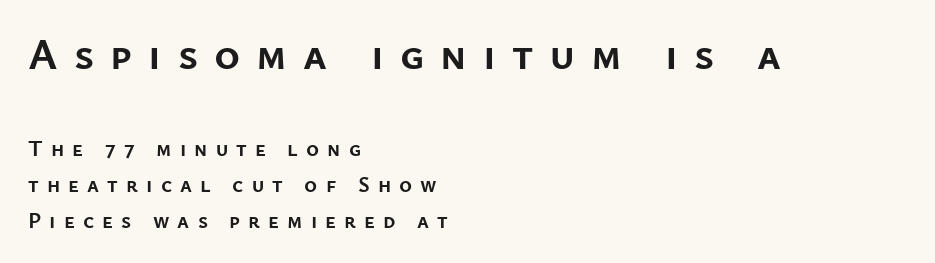
The image shows 44 px semibold sans-serif type, upright; set left-aligned, normal line spacing (1.63x), unusually wide letter spacing (+0.37 em), not underlined; the first (top) block is 2.0x larger; low stroke contrast and a medium x-height.
